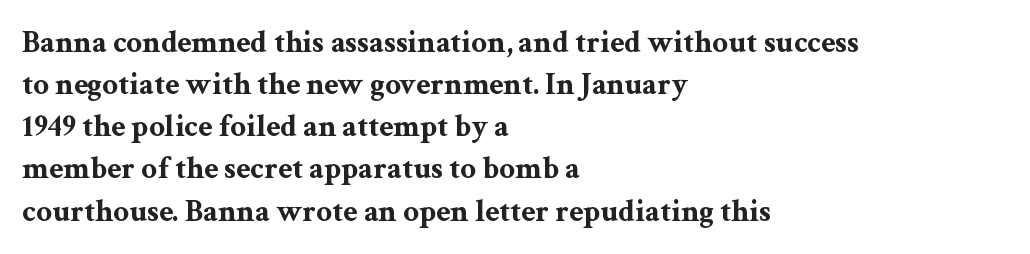
{"serif": "yes", "italic": "no", "bold": "yes", "weight": "bold", "width": "wide", "stroke_contrast": "medium", "x_height": "medium", "monospaced": "no", "underline": "no", "align": "left", "line_spacing": "normal", "line_spacing_ratio": 1.36, "letter_spacing": "normal", "letter_spacing_em": 0.0, "glyph_px": 31}
